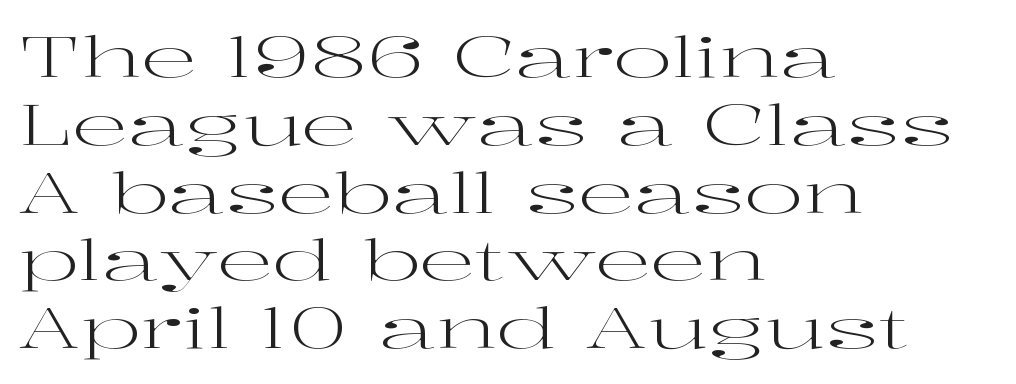
Q: Is the text bold? A: No.
Q: Is the text italic (slanted)? A: No, it is upright.
Q: Is the typeface a serif or a sans-serif typeface? A: Serif.
Q: Is the text underlined? A: No.
Q: How is the paragraph aligned? A: Left-aligned.
Q: Is the spacing between letters normal or unusually wide? A: Normal.
Q: Width (condensed, normal, or wide)? A: Wide.
Q: Stroke contrast? A: High.
Q: x-height? A: Medium.
Q: Monospaced? A: No.
